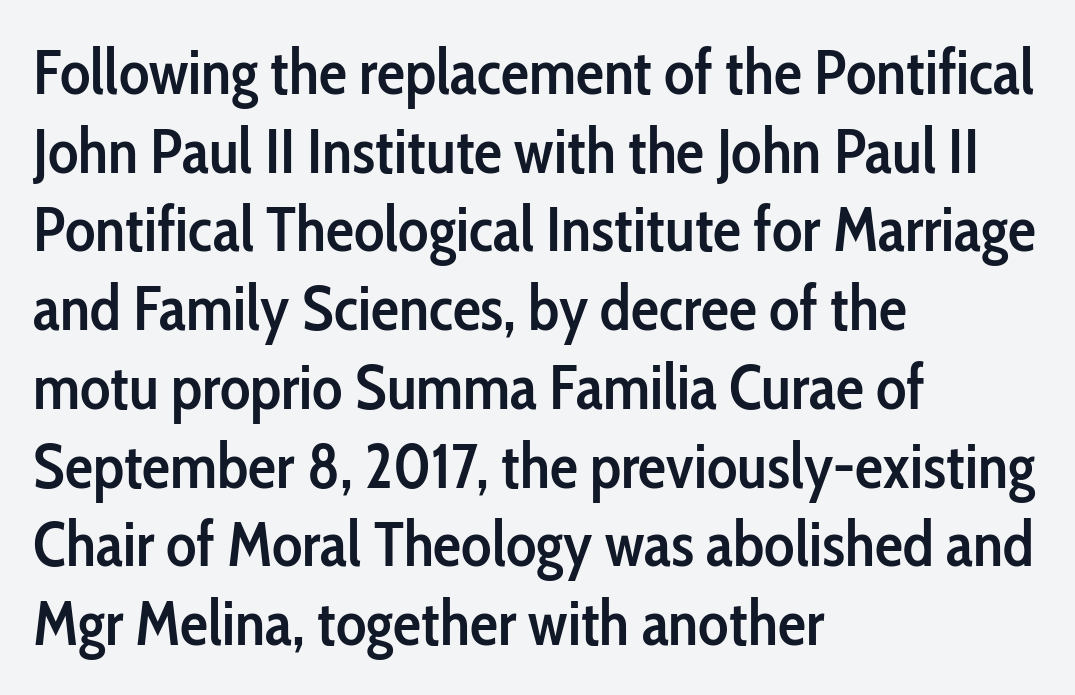
Q: Is the text bold? A: Semi-bold.
Q: Is the text italic (slanted)? A: No, it is upright.
Q: Is the typeface a serif or a sans-serif typeface? A: Sans-serif.
Q: Is the text underlined? A: No.
Q: How is the paragraph aligned? A: Left-aligned.
Q: Is the spacing between letters normal or unusually wide? A: Normal.
Q: Is the spacing between lines tight, normal or loose? A: Normal.
Q: Width (condensed, normal, or wide)? A: Condensed.
Q: Stroke contrast? A: Low.
Q: x-height? A: Medium.
Q: Monospaced? A: No.
